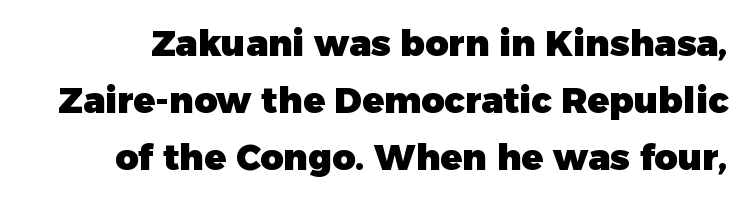
{"serif": "no", "italic": "no", "bold": "yes", "weight": "heavy", "width": "normal", "stroke_contrast": "low", "x_height": "medium", "monospaced": "no", "underline": "no", "line_spacing": "normal", "line_spacing_ratio": 1.58, "letter_spacing": "normal", "letter_spacing_em": 0.0, "glyph_px": 36}
